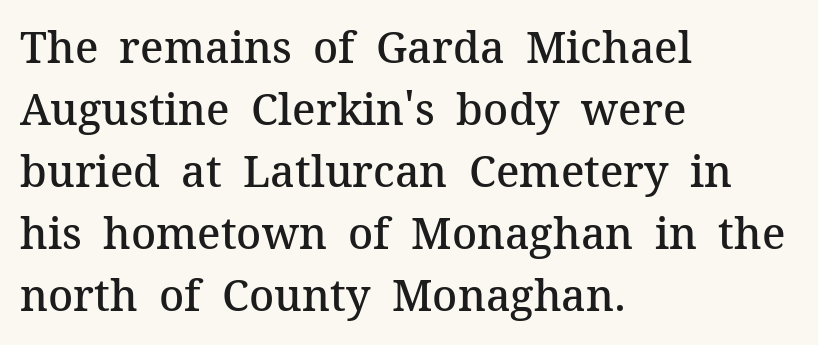
{"serif": "yes", "italic": "no", "bold": "semi", "weight": "semibold", "width": "normal", "stroke_contrast": "medium", "x_height": "medium", "monospaced": "no", "underline": "no", "align": "left", "line_spacing": "normal", "line_spacing_ratio": 1.44, "letter_spacing": "normal", "letter_spacing_em": 0.0, "glyph_px": 43}
